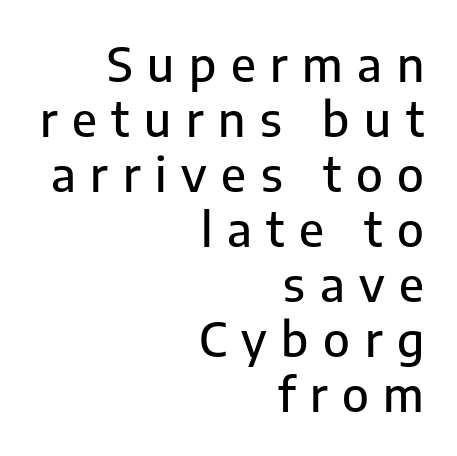
The image shows 47 px sans-serif type, upright; set right-aligned, line spacing 1.17x, unusually wide letter spacing (+0.31 em), not underlined; low stroke contrast and a medium x-height.
